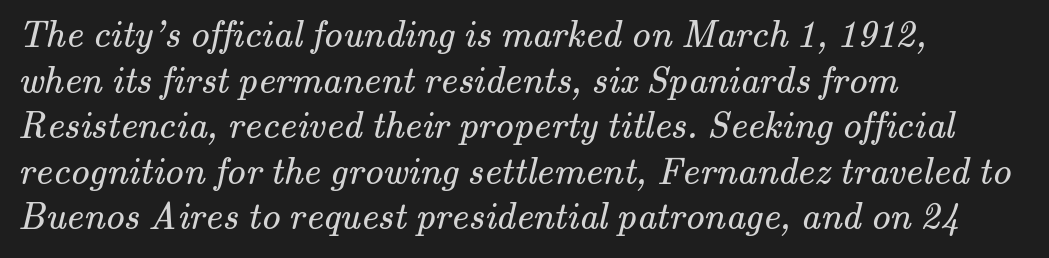
Q: Is the text bold? A: No.
Q: Is the typeface a serif or a sans-serif typeface? A: Serif.
Q: Is the text underlined? A: No.
Q: How is the paragraph aligned? A: Left-aligned.
Q: Is the spacing between letters normal or unusually wide? A: Normal.
Q: Width (condensed, normal, or wide)? A: Normal.
Q: Stroke contrast? A: Medium.
Q: x-height? A: Small.
Q: Monospaced? A: No.
